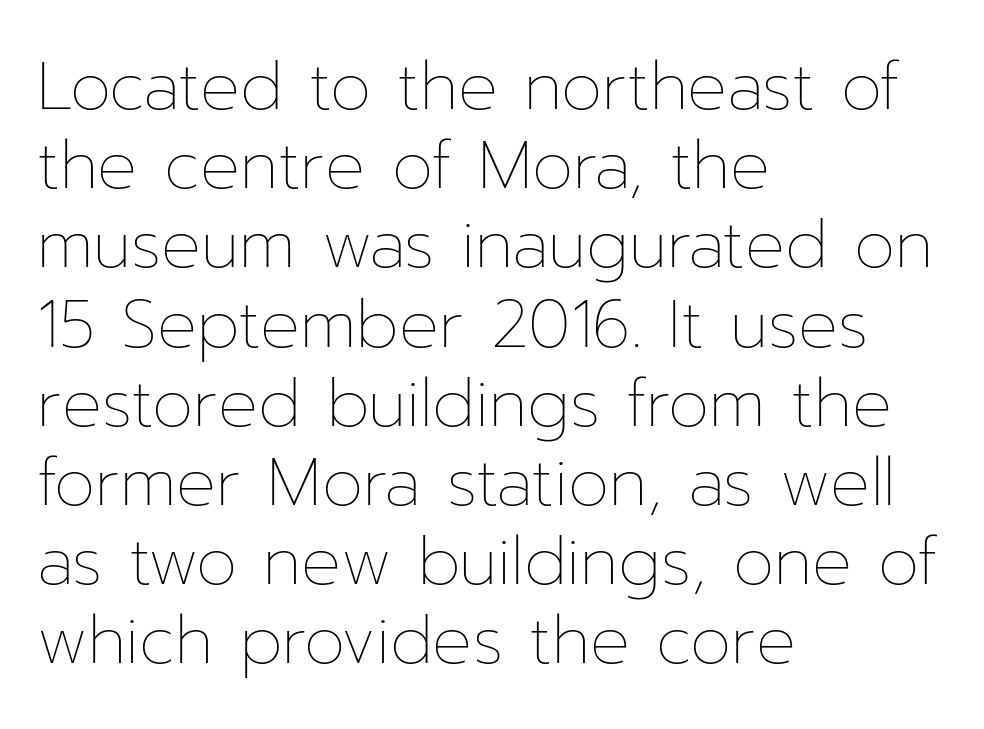
The image shows 66 px thin type, upright; set left-aligned, line spacing 1.2x, normal letter spacing, not underlined; low stroke contrast and a medium x-height.
